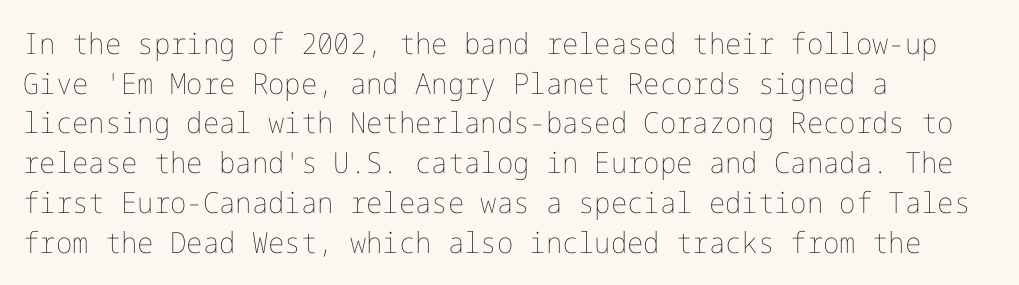
The image shows 29 px thin type, upright; set left-aligned, normal line spacing (1.37x), normal letter spacing, not underlined; low stroke contrast and a medium x-height.
